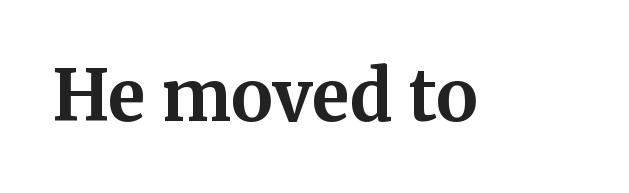
Each glyph is drawn with heavy, bold strokes. Designer's note — italics off, roman on. This rendering leaves character spacing at its baseline value. Descenders hang freely into open space. Is this a sans? No — the strokes have serifs. The letters advance in unequal steps, a hallmark of proportional type.
